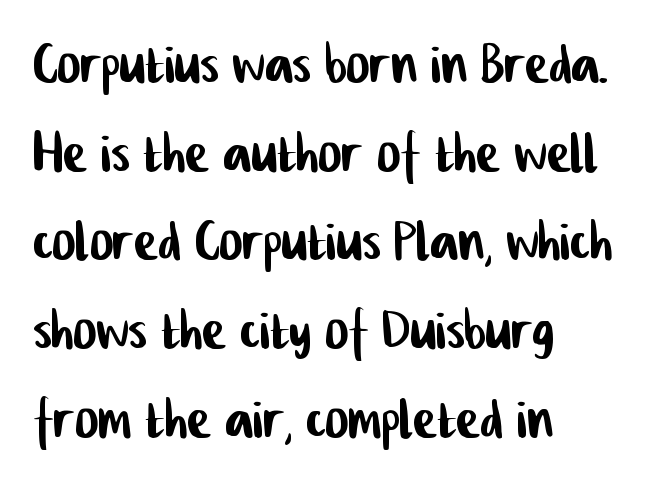
Q: Is the typeface a serif or a sans-serif typeface? A: Sans-serif.
Q: Is the text underlined? A: No.
Q: How is the paragraph aligned? A: Left-aligned.
Q: Is the spacing between letters normal or unusually wide? A: Normal.
Q: Is the spacing between lines tight, normal or loose? A: Normal.
Q: Width (condensed, normal, or wide)? A: Condensed.
Q: Stroke contrast? A: Low.
Q: x-height? A: Medium.
Q: Monospaced? A: No.
